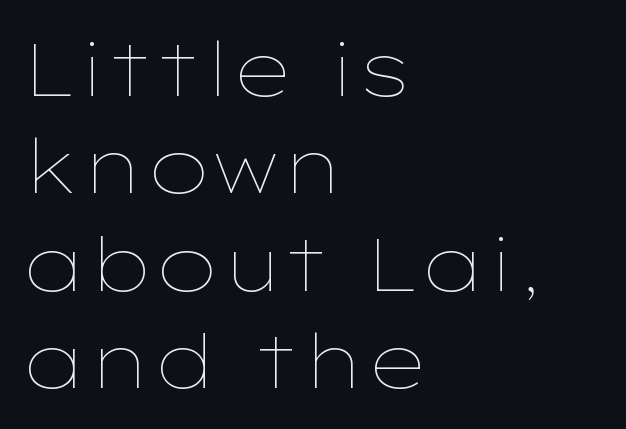
What's the leading like? Ordinary, nothing unusual. Tracking value appears to be zero — textbook default spacing. Decoration check: the copy has no underline. If you drew a ruler down the left edge, every line would touch it. Italic? Not at all — the glyphs are vertical. A quiet, ordinary-to-light weight characterises the typeface.
